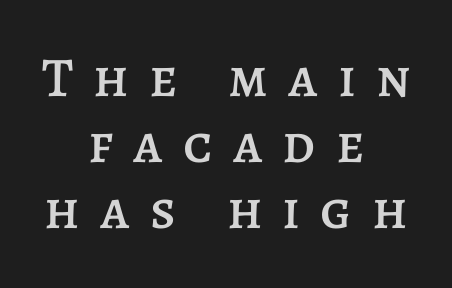
The image shows 56 px text type, upright; set centered, line spacing 1.18x, unusually wide letter spacing (+0.36 em), not underlined; low stroke contrast and a large x-height.
